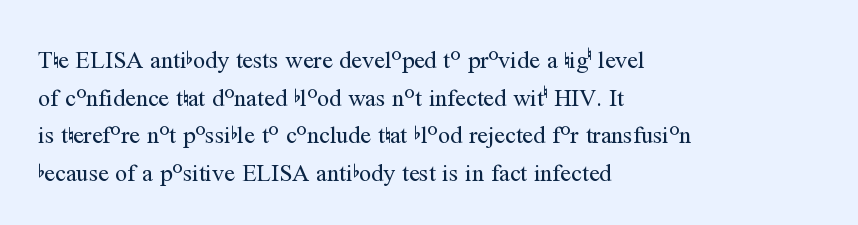
The image shows 24 px text type, upright; set left-aligned, normal line spacing (1.57x), normal letter spacing, not underlined.
